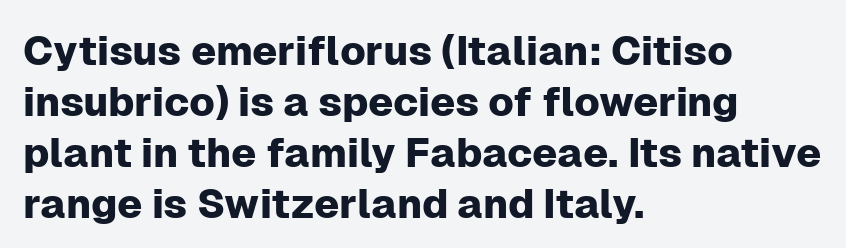
The image shows 41 px sans-serif type, upright; set left-aligned, line spacing 1.24x, normal letter spacing, not underlined; low stroke contrast and a medium x-height.
